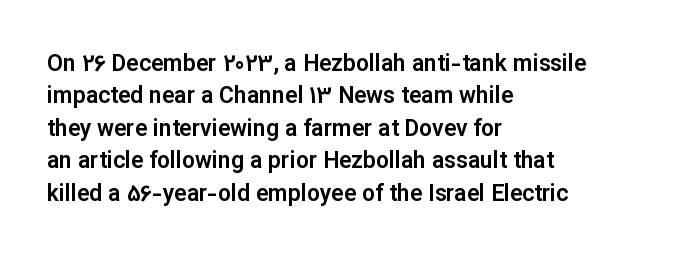
Q: Is the text italic (slanted)? A: No, it is upright.
Q: Is the text underlined? A: No.
Q: How is the paragraph aligned? A: Left-aligned.
Q: Is the spacing between letters normal or unusually wide? A: Normal.
Q: Is the spacing between lines tight, normal or loose? A: Normal.
